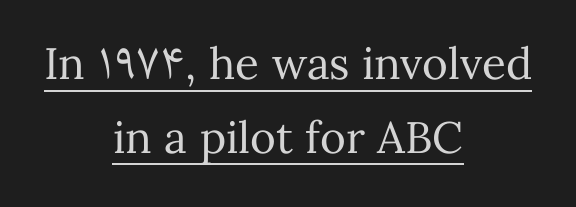
Notice how the stems are strictly vertical — no italics here. The type is set solid horizontally, with unmodified tracking. Students, observe: this is what conventionally led text looks like. No chunkiness to these letters — they're not bold. Spacing verdict: proportional, widths tailored to each character. Compared with undecorated copy, this sample adds a rule below the words.
